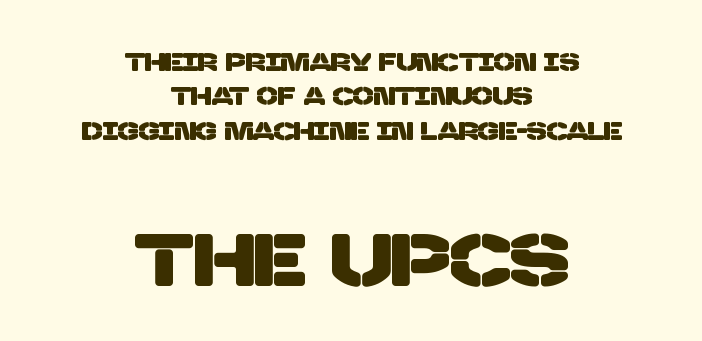
{"serif": "no", "width": "normal", "stroke_contrast": "low", "x_height": "large", "monospaced": "no", "underline": "no", "align": "center", "line_spacing": "normal", "line_spacing_ratio": 1.38, "letter_spacing": "normal", "letter_spacing_em": 0.0, "larger_block": "second", "size_ratio": 2.96, "glyph_px": 74}
